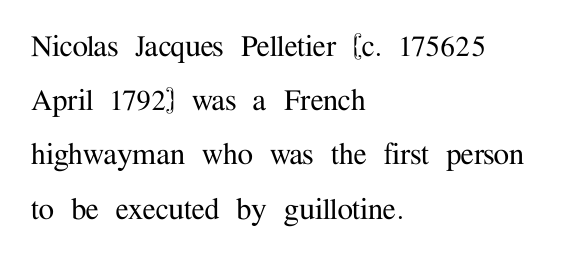
The image shows 35 px serif type, upright; set left-aligned, normal line spacing (1.55x), normal letter spacing, not underlined; medium stroke contrast and a medium x-height.
